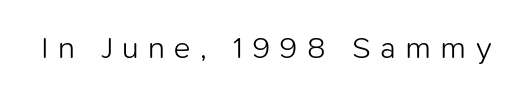
The string is rendered with underlining switched off. The designer went with a sans here, leaving each stem footless. Does the lettering tilt? It doesn't — this is upright. Stem width sits at or under what a default text font uses. You could not count columns in this text — the font is proportionally spaced.
